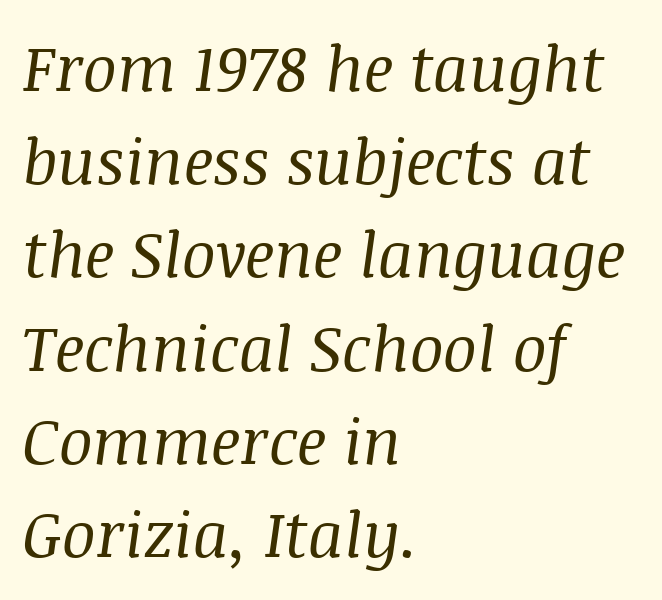
The image shows 63 px regular-weight serif type, italic (leaning right); set left-aligned, normal line spacing (1.48x), normal letter spacing, not underlined; medium stroke contrast and a large x-height.
